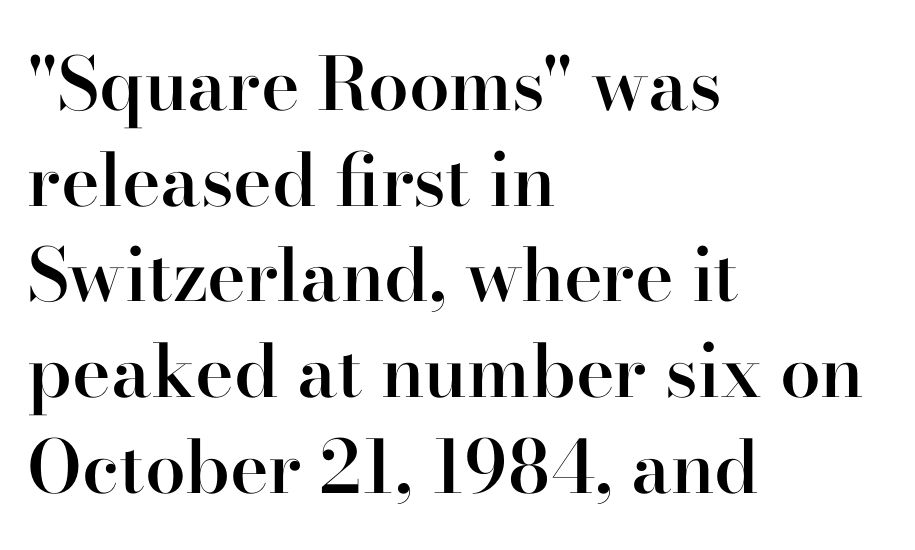
Q: Is the text bold? A: Semi-bold.
Q: Is the text italic (slanted)? A: No, it is upright.
Q: Is the typeface a serif or a sans-serif typeface? A: Serif.
Q: Is the text underlined? A: No.
Q: How is the paragraph aligned? A: Left-aligned.
Q: Is the spacing between letters normal or unusually wide? A: Normal.
Q: Is the spacing between lines tight, normal or loose? A: Normal.
Q: Width (condensed, normal, or wide)? A: Normal.
Q: Stroke contrast? A: High.
Q: x-height? A: Small.
Q: Monospaced? A: No.
